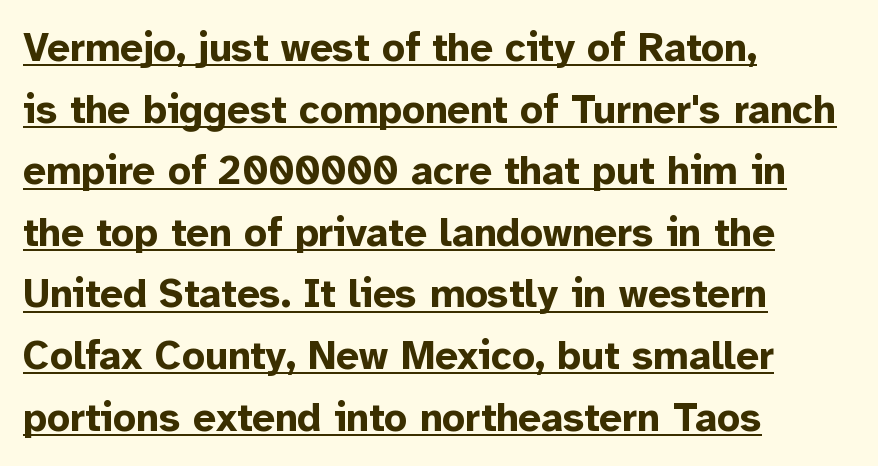
{"serif": "no", "italic": "no", "bold": "yes", "weight": "bold", "width": "normal", "stroke_contrast": "low", "x_height": "medium", "monospaced": "no", "underline": "yes", "align": "left", "line_spacing": "normal", "line_spacing_ratio": 1.54, "letter_spacing": "normal", "letter_spacing_em": 0.0, "glyph_px": 40}
